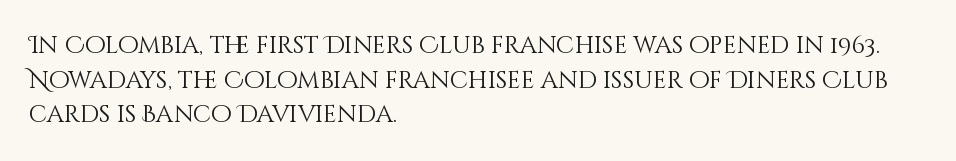
Regarding leading, the lines here are spaced in the standard way. The letters look calm and open, with moderate or lighter stems. Layout note: lines flush left. The rendering keeps characters at their native spacing. The lettering stays uniformly vertical, giving the passage a roman look. Underline: absent.
